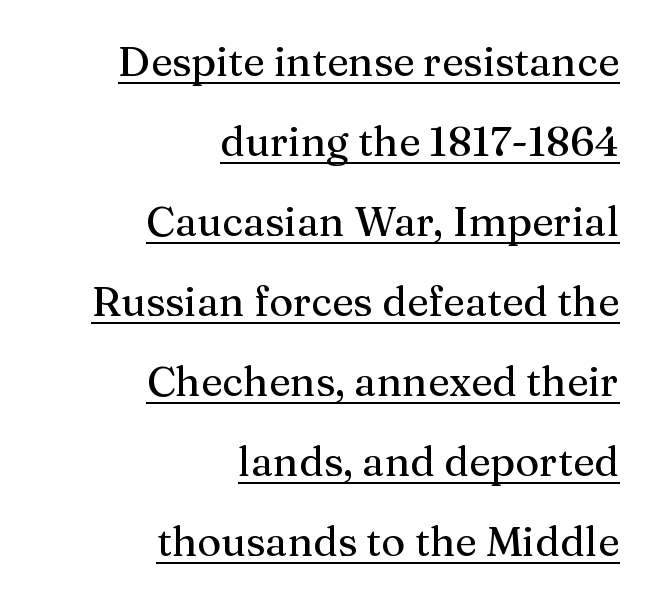
Q: Is the text italic (slanted)? A: No, it is upright.
Q: Is the typeface a serif or a sans-serif typeface? A: Serif.
Q: Is the text underlined? A: Yes.
Q: How is the paragraph aligned? A: Right-aligned.
Q: Is the spacing between letters normal or unusually wide? A: Normal.
Q: Is the spacing between lines tight, normal or loose? A: Loose.
Q: Width (condensed, normal, or wide)? A: Normal.
Q: Stroke contrast? A: Medium.
Q: x-height? A: Medium.
Q: Monospaced? A: No.
